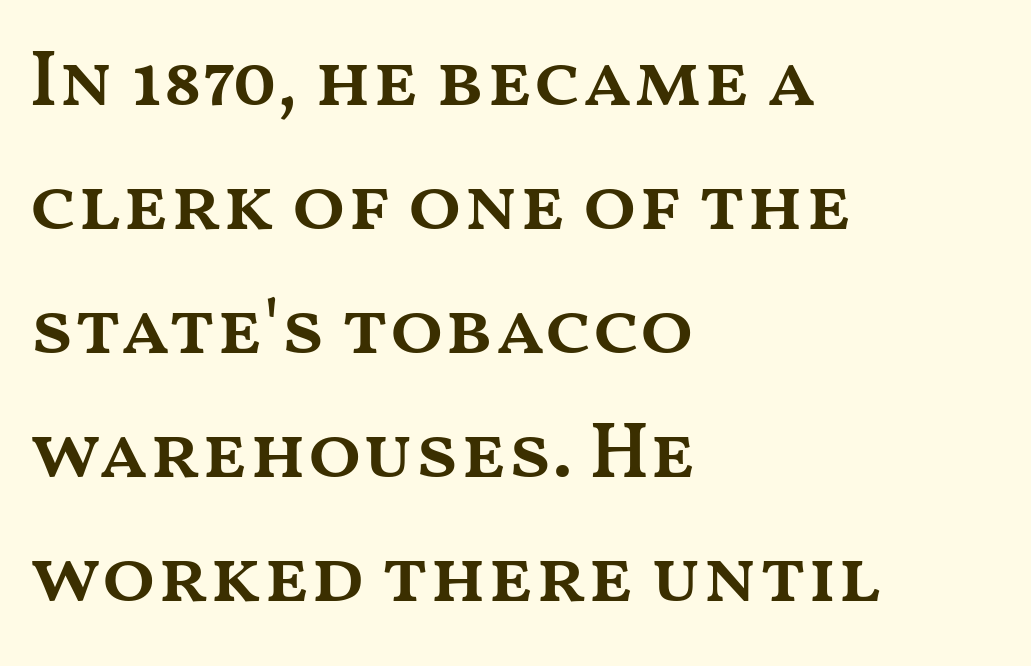
What's the leading like? Ordinary, nothing unusual. A student would call this left alignment; a typographer would say flush left, rag right. Here the designer chose a conventional face with non-uniform glyph widths. Short note: letters normally spaced.
